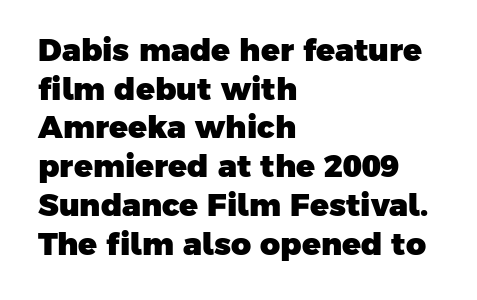
Q: Is the text bold? A: Yes.
Q: Is the typeface a serif or a sans-serif typeface? A: Sans-serif.
Q: Is the text underlined? A: No.
Q: How is the paragraph aligned? A: Left-aligned.
Q: Is the spacing between letters normal or unusually wide? A: Normal.
Q: Is the spacing between lines tight, normal or loose? A: Normal.
Q: Width (condensed, normal, or wide)? A: Normal.
Q: Stroke contrast? A: Low.
Q: x-height? A: Medium.
Q: Monospaced? A: No.
